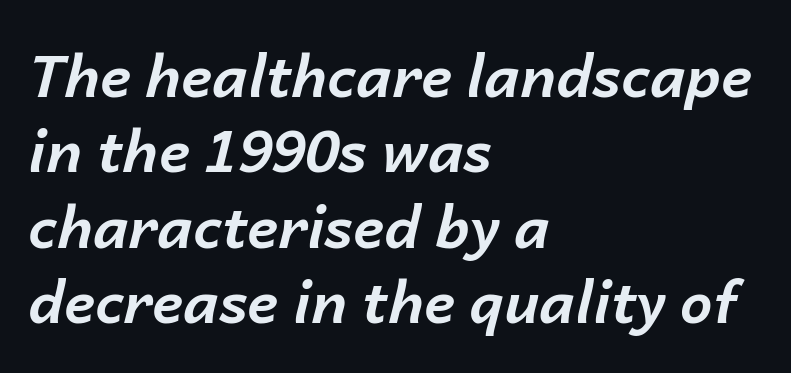
Q: Is the text bold? A: Yes.
Q: Is the text italic (slanted)? A: Yes, it leans right by about 14 degrees.
Q: Is the text underlined? A: No.
Q: How is the paragraph aligned? A: Left-aligned.
Q: Is the spacing between letters normal or unusually wide? A: Normal.
Q: Is the spacing between lines tight, normal or loose? A: Normal.
Q: Width (condensed, normal, or wide)? A: Normal.
Q: Stroke contrast? A: Low.
Q: x-height? A: Medium.
Q: Monospaced? A: No.
